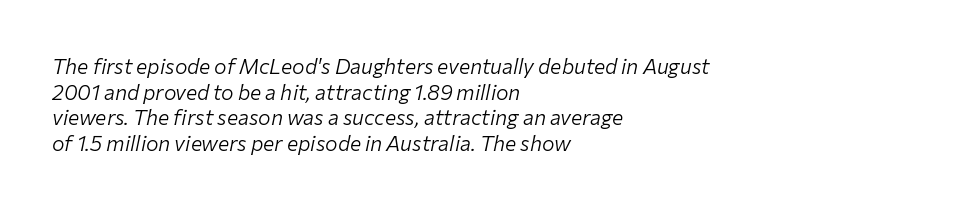
{"italic": "yes", "lean": "right", "slant_degrees": 12, "bold": "no", "underline": "no", "align": "left", "line_spacing_ratio": 1.22, "letter_spacing": "normal", "letter_spacing_em": 0.0, "glyph_px": 21}
